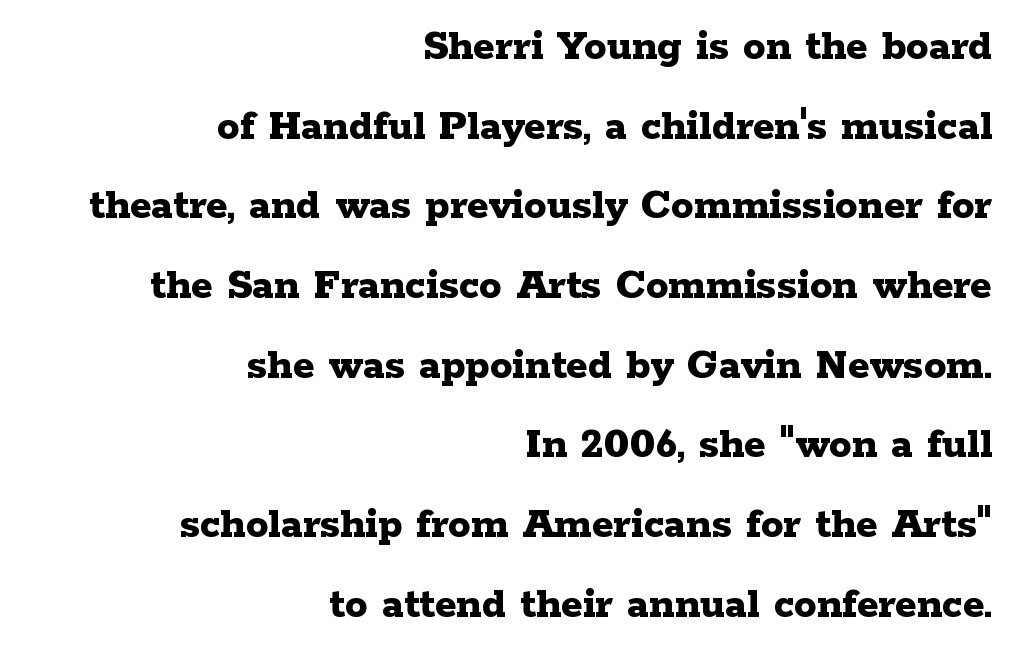
The image shows 45 px bold, wide serif type, upright; set right-aligned, line spacing 1.77x, normal letter spacing, not underlined; low stroke contrast and a medium x-height.
